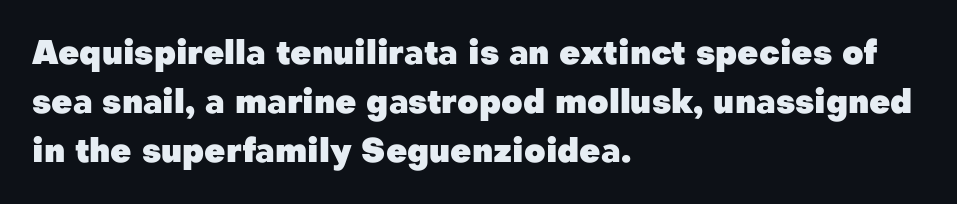
Q: Is the text bold? A: Yes.
Q: Is the text italic (slanted)? A: No, it is upright.
Q: Is the typeface a serif or a sans-serif typeface? A: Sans-serif.
Q: Is the text underlined? A: No.
Q: How is the paragraph aligned? A: Left-aligned.
Q: Is the spacing between letters normal or unusually wide? A: Normal.
Q: Is the spacing between lines tight, normal or loose? A: Normal.
Q: Width (condensed, normal, or wide)? A: Normal.
Q: Stroke contrast? A: Low.
Q: x-height? A: Medium.
Q: Monospaced? A: No.
